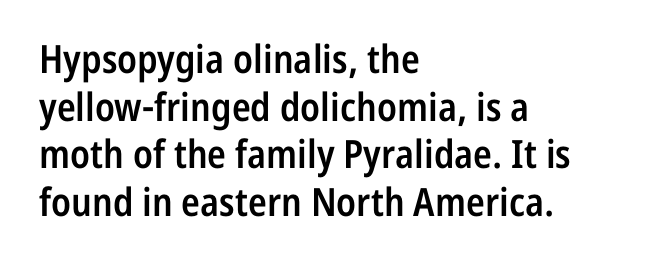
When letters stand straight like this, we call the style roman or upright. You can tell from the bare stems that sans-serif type was used. Is this a fixed-width face? No — the glyphs have proportional, varying widths. Underline: absent. Which margin do the lines hug? The left one — the right edge is uneven. The face used here is a semibold: visibly heavier than regular, lighter than bold.
